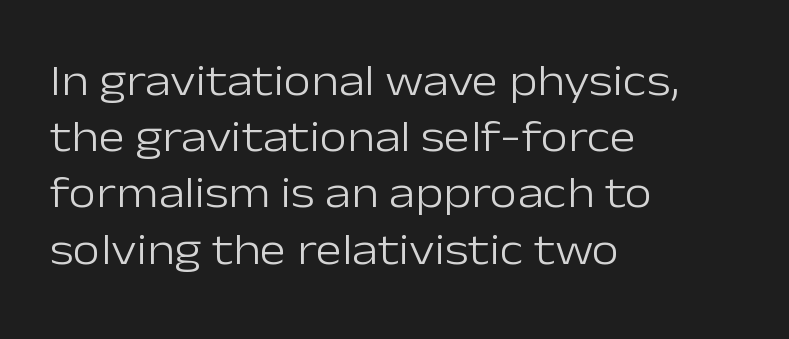
The image shows 45 px light sans-serif type, upright; set left-aligned, normal line spacing (1.25x), normal letter spacing, not underlined; low stroke contrast and a medium x-height.
